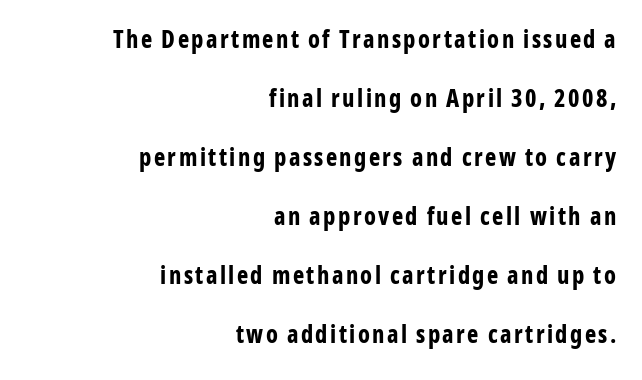
The font's upright variant was chosen for this text. A typesetter would call this leading open, well beyond the default. Heft: maximum for text — a bold. Horizontally, the lines are justified to the trailing edge only. Plain, unruled lines of type.
